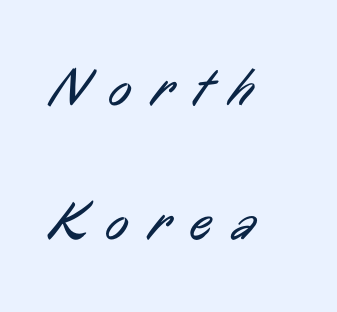
{"serif": "no", "bold": "no", "weight": "regular", "width": "condensed", "stroke_contrast": "low", "x_height": "medium", "monospaced": "no", "underline": "no", "align": "left", "line_spacing": "loose", "line_spacing_ratio": 2.49, "letter_spacing": "wide", "letter_spacing_em": 0.39, "glyph_px": 54}
